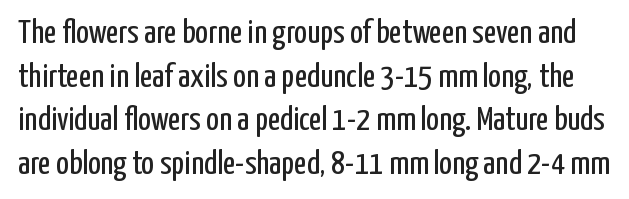
{"serif": "no", "italic": "no", "bold": "no", "weight": "regular", "width": "condensed", "stroke_contrast": "low", "x_height": "medium", "monospaced": "no", "underline": "no", "line_spacing": "normal", "line_spacing_ratio": 1.28, "letter_spacing": "normal", "letter_spacing_em": 0.0, "glyph_px": 34}
